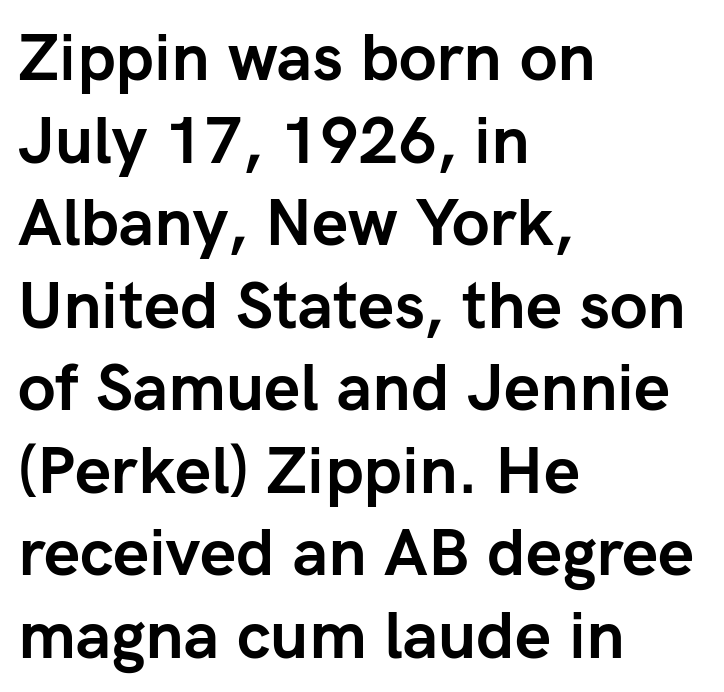
The image shows 65 px semibold sans-serif type, upright; set left-aligned, normal line spacing (1.27x), normal letter spacing, not underlined; low stroke contrast and a medium x-height.
